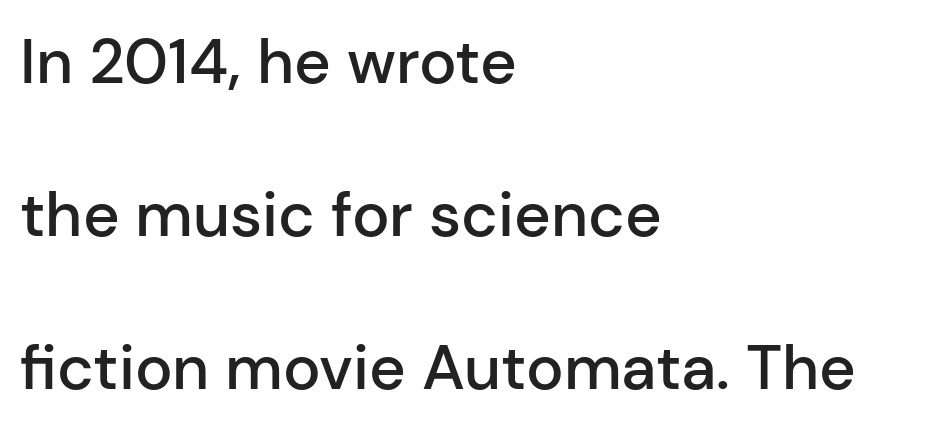
The font's upright variant was chosen for this text. What stands out about the letter spacing? Nothing — it is the standard amount. In terms of weight, the rendering is demibold, just under bold. A sans-serif font was chosen for this passage. One-word summary of the alignment: left. Descenders hang freely into open space.
